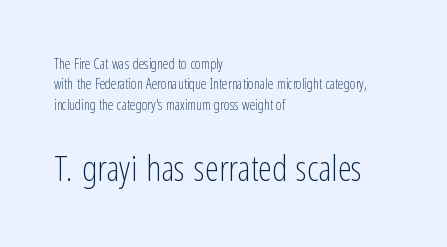
Short note: letters normally spaced. The space directly below the letters is spotless. Alignment: flush left. Letters have the restrained weight of plain body copy at most. The glyphs in this specimen are sans serif. Leading matches the norm, producing a regular column.
